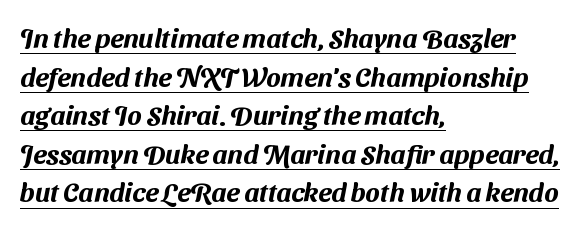
Q: Is the text underlined? A: Yes.
Q: How is the paragraph aligned? A: Left-aligned.
Q: Is the spacing between letters normal or unusually wide? A: Normal.
Q: Is the spacing between lines tight, normal or loose? A: Normal.
